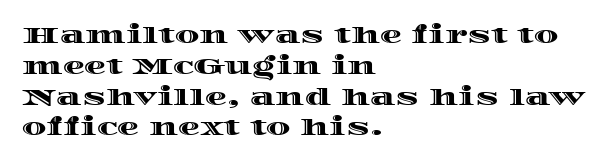
The image shows 22 px text type, upright; set left-aligned, normal line spacing (1.4x), normal letter spacing, not underlined.
